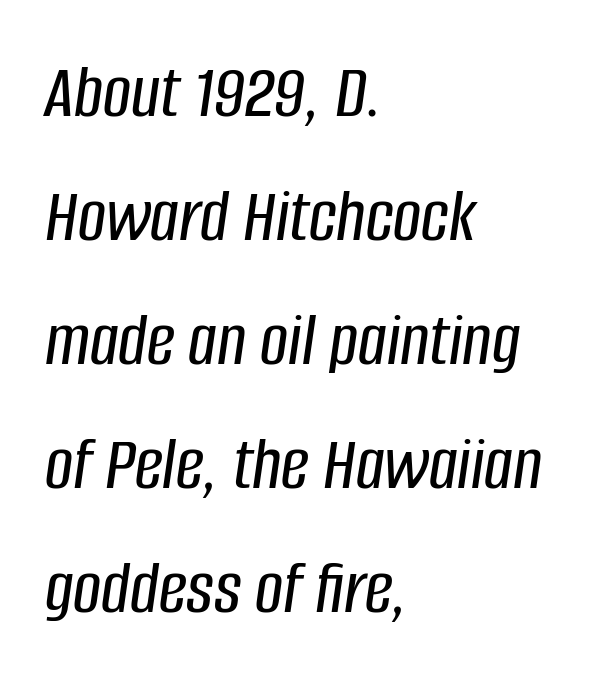
Q: Is the text italic (slanted)? A: Yes, it leans right by about 8 degrees.
Q: Is the text underlined? A: No.
Q: How is the paragraph aligned? A: Left-aligned.
Q: Is the spacing between letters normal or unusually wide? A: Normal.
Q: Is the spacing between lines tight, normal or loose? A: Normal.
Q: Width (condensed, normal, or wide)? A: Condensed.
Q: Stroke contrast? A: Low.
Q: x-height? A: Large.
Q: Monospaced? A: No.
